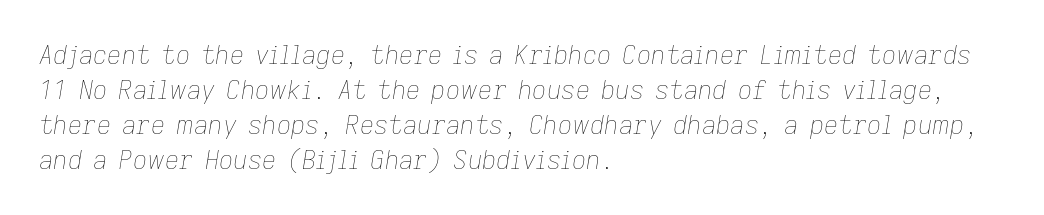
The image shows 25 px text type, italic (leaning right); set left-aligned, normal line spacing (1.4x), normal letter spacing, not underlined.
